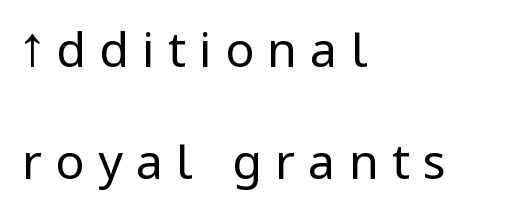
Q: Is the text bold? A: No.
Q: Is the text italic (slanted)? A: No, it is upright.
Q: Is the typeface a serif or a sans-serif typeface? A: Sans-serif.
Q: Is the text underlined? A: No.
Q: How is the paragraph aligned? A: Left-aligned.
Q: Is the spacing between letters normal or unusually wide? A: Unusually wide.
Q: Is the spacing between lines tight, normal or loose? A: Loose.
Q: Width (condensed, normal, or wide)? A: Condensed.
Q: Stroke contrast? A: Low.
